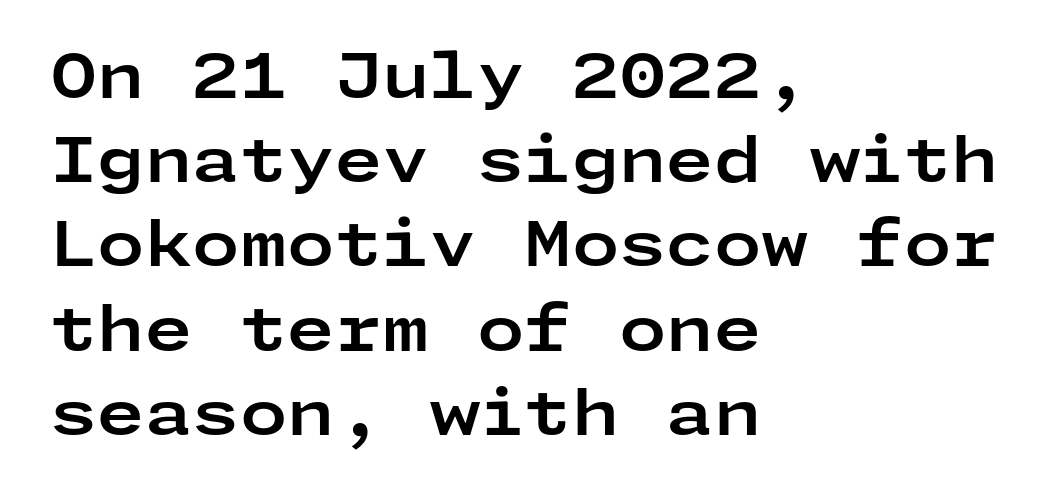
This is the regular roman posture of the typeface. Characters follow at the spacing the type designer built in. Alignment: flush left. Is the type bold? Yes — the strokes are clearly thick and heavy.
